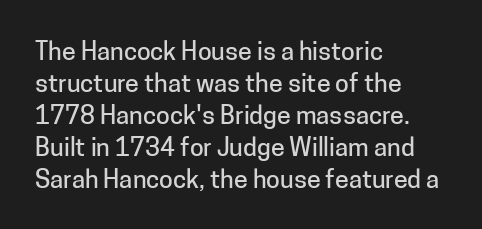
Q: Is the text italic (slanted)? A: No, it is upright.
Q: Is the text underlined? A: No.
Q: How is the paragraph aligned? A: Left-aligned.
Q: Is the spacing between letters normal or unusually wide? A: Normal.
Q: Is the spacing between lines tight, normal or loose? A: Normal.
